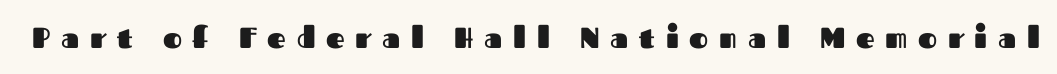
Q: Is the text bold? A: Yes.
Q: Is the text italic (slanted)? A: No, it is upright.
Q: Is the typeface a serif or a sans-serif typeface? A: Sans-serif.
Q: Is the text underlined? A: No.
Q: Is the spacing between letters normal or unusually wide? A: Unusually wide.
Q: Width (condensed, normal, or wide)? A: Normal.
Q: Stroke contrast? A: Medium.
Q: x-height? A: Medium.
Q: Monospaced? A: No.
